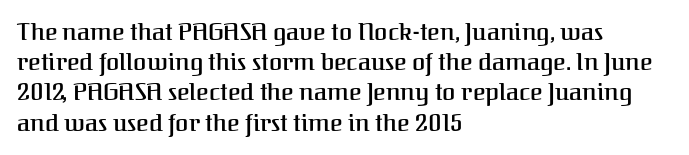
Leading: standard. Ascenders rise straight up at ninety degrees. The text block is weighted toward the left margin, trailing off unevenly rightward. Default kerning and tracking; the words read as compact shapes. Underlining? Definitely not there.
